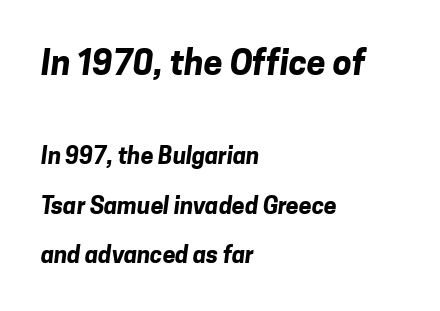
{"serif": "no", "bold": "yes", "weight": "bold", "width": "normal", "stroke_contrast": "low", "x_height": "medium", "monospaced": "no", "underline": "no", "align": "left", "line_spacing": "loose", "line_spacing_ratio": 2.15, "letter_spacing": "normal", "letter_spacing_em": 0.0, "larger_block": "first", "size_ratio": 1.48, "glyph_px": 34}
